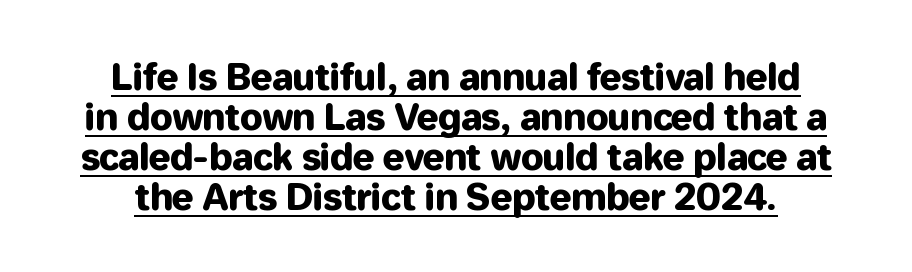
{"serif": "no", "italic": "no", "width": "normal", "stroke_contrast": "low", "x_height": "medium", "monospaced": "no", "underline": "yes", "line_spacing": "tight", "line_spacing_ratio": 1.11, "letter_spacing": "normal", "letter_spacing_em": 0.0, "glyph_px": 36}
